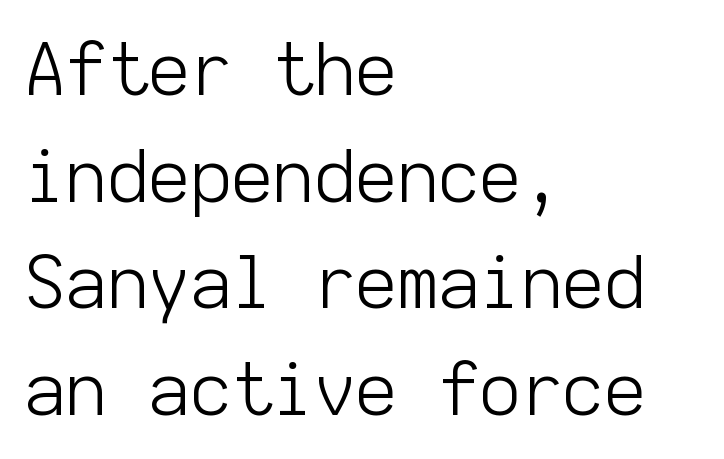
Q: Is the text bold? A: No.
Q: Is the text italic (slanted)? A: No, it is upright.
Q: Is the typeface a serif or a sans-serif typeface? A: Sans-serif.
Q: Is the text underlined? A: No.
Q: How is the paragraph aligned? A: Left-aligned.
Q: Is the spacing between letters normal or unusually wide? A: Normal.
Q: Is the spacing between lines tight, normal or loose? A: Normal.
Q: Width (condensed, normal, or wide)? A: Normal.
Q: Stroke contrast? A: Low.
Q: x-height? A: Medium.
Q: Monospaced? A: Yes.
